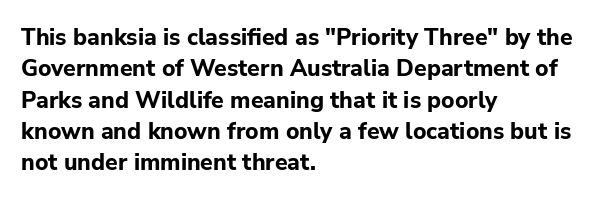
{"italic": "no", "bold": "yes", "underline": "no", "align": "left", "line_spacing": "normal", "line_spacing_ratio": 1.36, "letter_spacing": "normal", "letter_spacing_em": 0.0, "glyph_px": 23}
